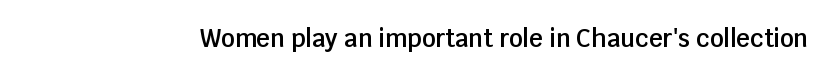
Quick note: underline off. Rendered with straight, roman letterforms. Each word holds together tightly as a unit, with standard inter-letter gaps. Slightly chunky letters — semibold, I'd say, not full bold.
